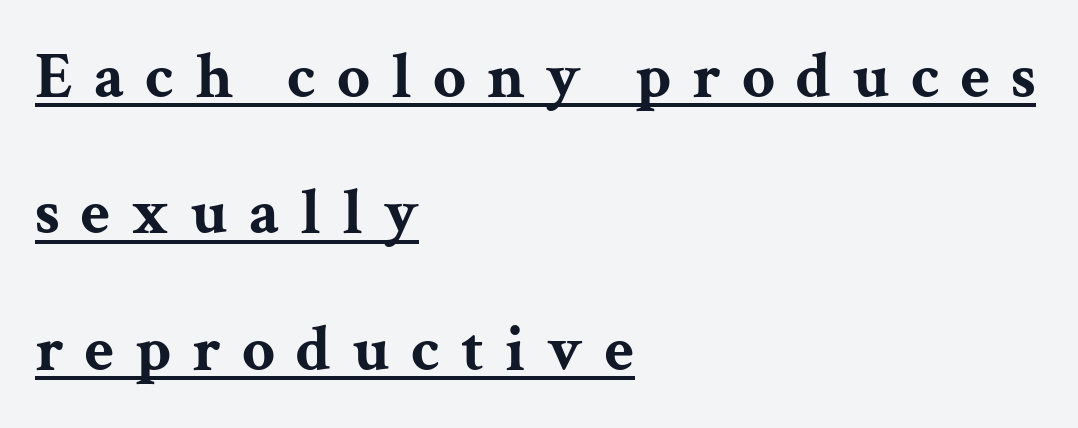
{"serif": "yes", "italic": "no", "bold": "yes", "weight": "bold", "width": "wide", "stroke_contrast": "medium", "x_height": "medium", "monospaced": "no", "underline": "yes", "align": "left", "line_spacing": "loose", "line_spacing_ratio": 2.1, "letter_spacing": "wide", "letter_spacing_em": 0.32, "glyph_px": 65}
